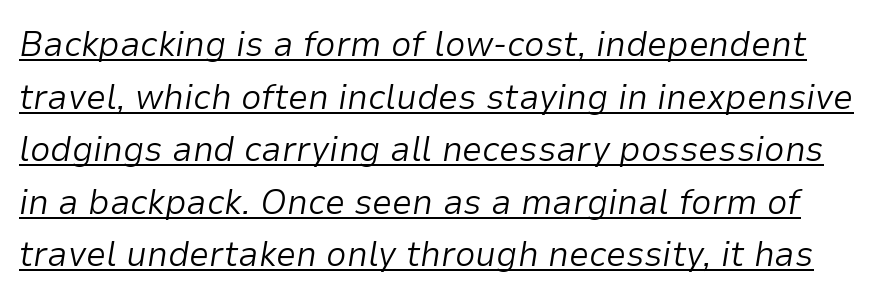
The font is comparable to plain body text, perhaps lighter. The passage shown has conventional tracking throughout. These lines were composed using italics. Compared with undecorated copy, this sample adds a rule below the words.
